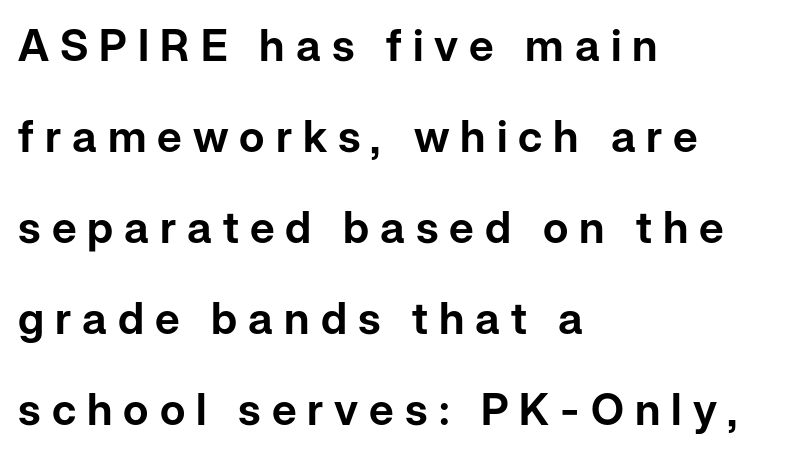
{"serif": "no", "italic": "no", "width": "normal", "stroke_contrast": "low", "x_height": "medium", "monospaced": "no", "underline": "no", "align": "left", "line_spacing": "loose", "line_spacing_ratio": 2.07, "letter_spacing": "wide", "letter_spacing_em": 0.25, "glyph_px": 44}
